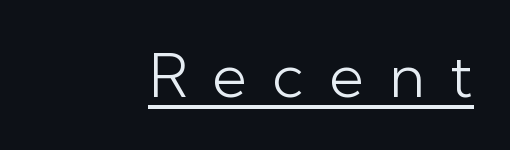
Q: Is the text bold? A: No.
Q: Is the text italic (slanted)? A: No, it is upright.
Q: Is the typeface a serif or a sans-serif typeface? A: Sans-serif.
Q: Is the text underlined? A: Yes.
Q: How is the paragraph aligned? A: Right-aligned.
Q: Is the spacing between letters normal or unusually wide? A: Unusually wide.
Q: Width (condensed, normal, or wide)? A: Normal.
Q: Stroke contrast? A: Low.
Q: x-height? A: Medium.
Q: Monospaced? A: No.
